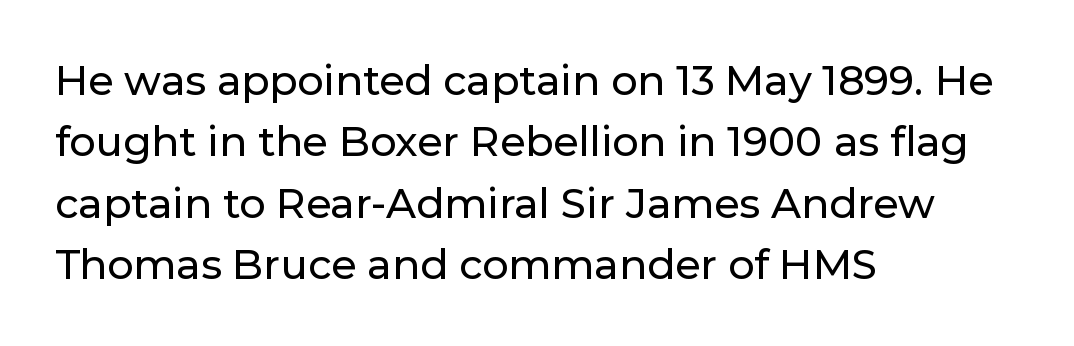
{"serif": "no", "italic": "no", "width": "normal", "stroke_contrast": "low", "x_height": "medium", "monospaced": "no", "underline": "no", "align": "left", "line_spacing": "normal", "line_spacing_ratio": 1.5, "letter_spacing": "normal", "letter_spacing_em": 0.0, "glyph_px": 41}
